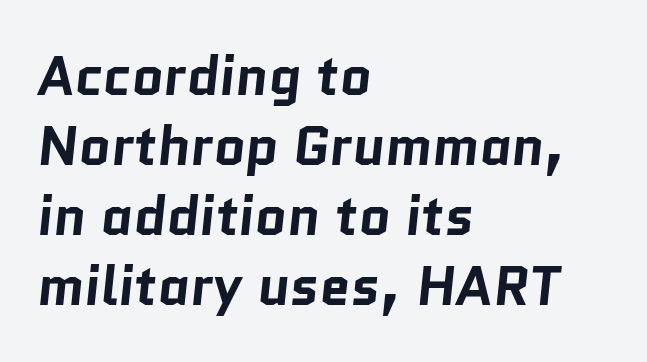
Bare-footed words on every line. The strokes are fattened all the way to bold. The letters carry no serifs — their stems end cleanly without finishing strokes. You could not count columns in this text — the font is proportionally spaced. A student would call this left alignment; a typographer would say flush left, rag right.
